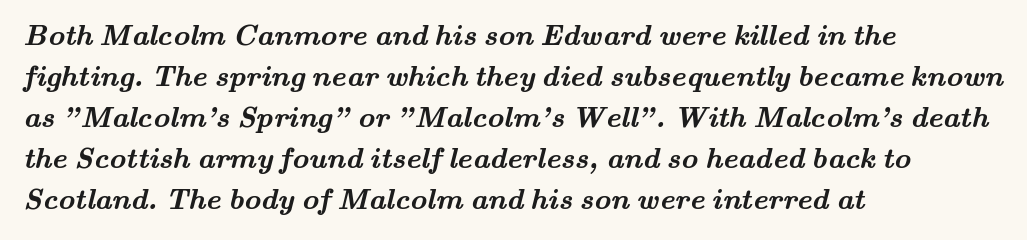
The image shows 29 px semibold, wide serif type; set left-aligned, normal line spacing (1.41x), normal letter spacing, not underlined; medium stroke contrast and a small x-height.
